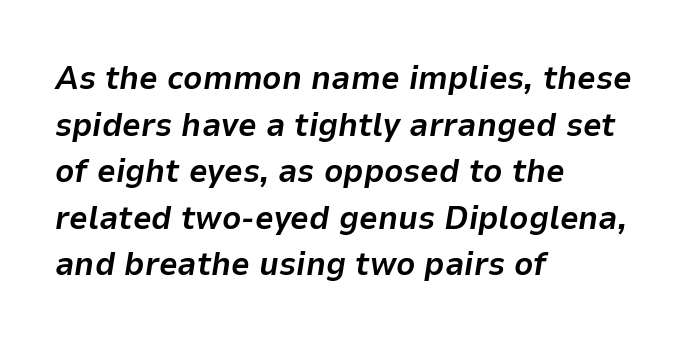
{"italic": "yes", "lean": "right", "slant_degrees": 9, "bold": "yes", "weight": "bold", "width": "normal", "stroke_contrast": "low", "x_height": "medium", "monospaced": "no", "underline": "no", "align": "left", "line_spacing": "normal", "line_spacing_ratio": 1.41, "letter_spacing": "normal", "letter_spacing_em": 0.0, "glyph_px": 33}
